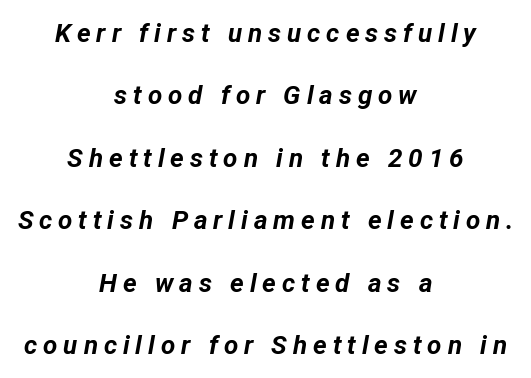
{"italic": "yes", "lean": "right", "slant_degrees": 12, "bold": "yes", "underline": "no", "align": "center", "line_spacing": "loose", "line_spacing_ratio": 2.4, "letter_spacing": "wide", "letter_spacing_em": 0.23, "glyph_px": 26}
